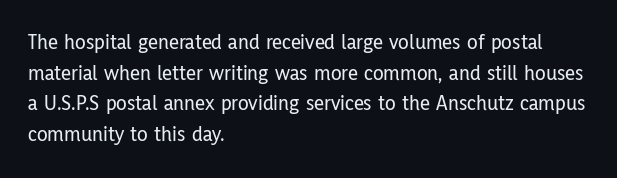
{"italic": "no", "underline": "no", "align": "left", "line_spacing": "normal", "line_spacing_ratio": 1.39, "letter_spacing": "normal", "letter_spacing_em": 0.0, "glyph_px": 22}
